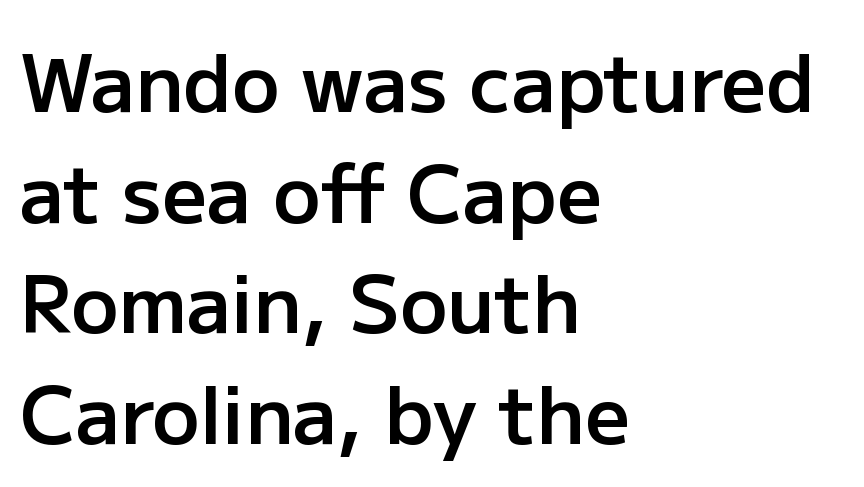
This sample uses an upright cut, with every glyph sitting square on the baseline. Typographically, this falls in the sans-serif category. The foot of each line stays bare and open. The ragged edge is on the right, which tells us the setting is flush left. Spacing verdict: proportional, widths tailored to each character. You could call the tracking neutral — neither tight nor loose.
